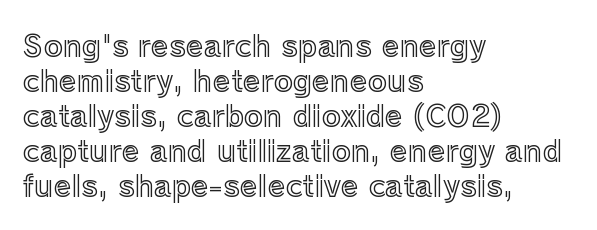
Note the varied advance widths — an 'i' is clearly narrower than an 'm'. A clean baseline with only descenders dipping below it. Compared with typical body copy, the letter spacing here is the same. Every character sits straight up, as roman type does. Leftover space on each line is placed entirely after the last word.
